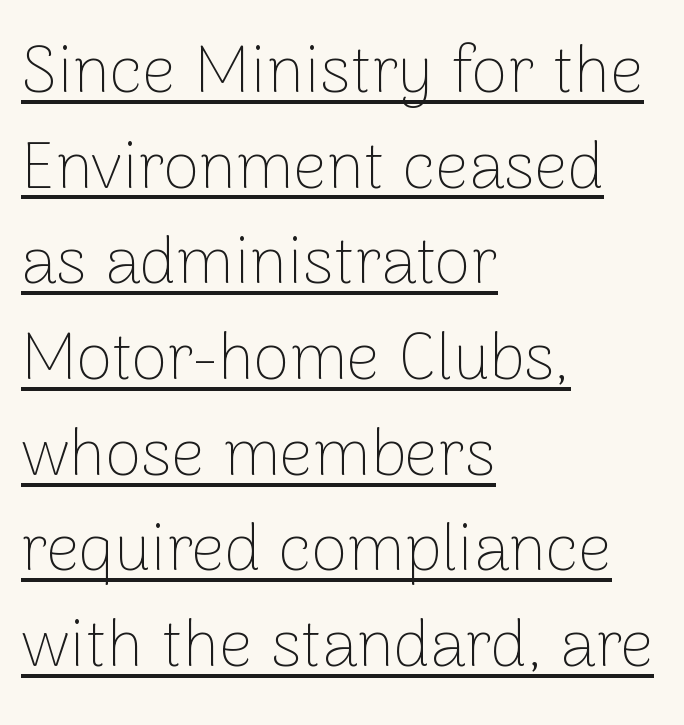
Q: Is the text bold? A: No.
Q: Is the text italic (slanted)? A: No, it is upright.
Q: Is the typeface a serif or a sans-serif typeface? A: Sans-serif.
Q: Is the text underlined? A: Yes.
Q: How is the paragraph aligned? A: Left-aligned.
Q: Is the spacing between letters normal or unusually wide? A: Normal.
Q: Is the spacing between lines tight, normal or loose? A: Normal.
Q: Width (condensed, normal, or wide)? A: Normal.
Q: Stroke contrast? A: Low.
Q: x-height? A: Medium.
Q: Monospaced? A: No.
